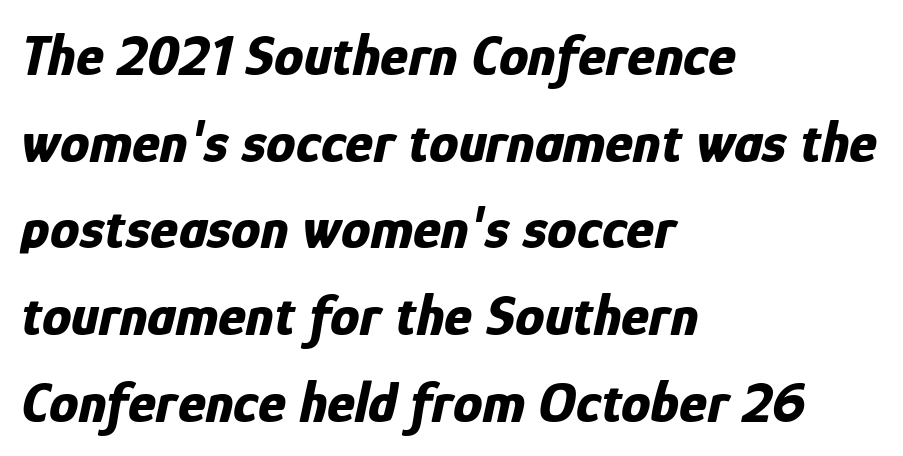
Q: Is the text bold? A: Yes.
Q: Is the text italic (slanted)? A: Yes, it leans right by about 12 degrees.
Q: Is the text underlined? A: No.
Q: How is the paragraph aligned? A: Left-aligned.
Q: Is the spacing between letters normal or unusually wide? A: Normal.
Q: Is the spacing between lines tight, normal or loose? A: Normal.
Q: Width (condensed, normal, or wide)? A: Condensed.
Q: Stroke contrast? A: Low.
Q: x-height? A: Medium.
Q: Monospaced? A: No.
